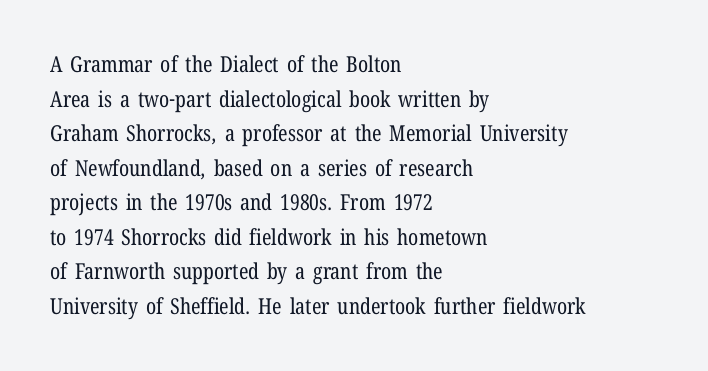
Q: Is the text bold? A: No.
Q: Is the text italic (slanted)? A: No, it is upright.
Q: Is the text underlined? A: No.
Q: How is the paragraph aligned? A: Left-aligned.
Q: Is the spacing between letters normal or unusually wide? A: Normal.
Q: Is the spacing between lines tight, normal or loose? A: Normal.
